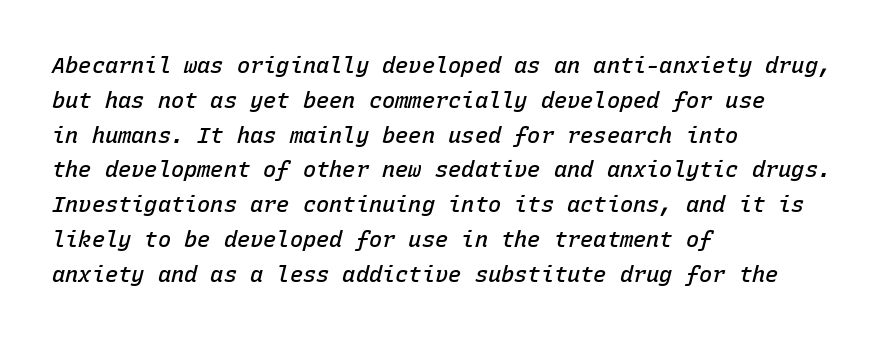
Q: Is the text bold? A: Semi-bold.
Q: Is the text italic (slanted)? A: Yes, it leans right by about 15 degrees.
Q: Is the text underlined? A: No.
Q: How is the paragraph aligned? A: Left-aligned.
Q: Is the spacing between letters normal or unusually wide? A: Normal.
Q: Is the spacing between lines tight, normal or loose? A: Normal.
